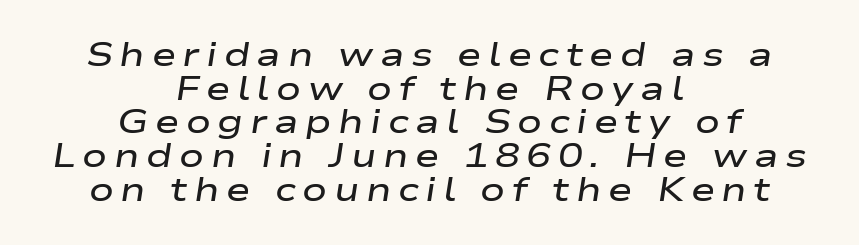
The image shows 33 px semibold, wide type, italic (leaning right); set centered, tight line spacing (1.02x), unusually wide letter spacing (+0.2 em), not underlined; low stroke contrast and a medium x-height.
